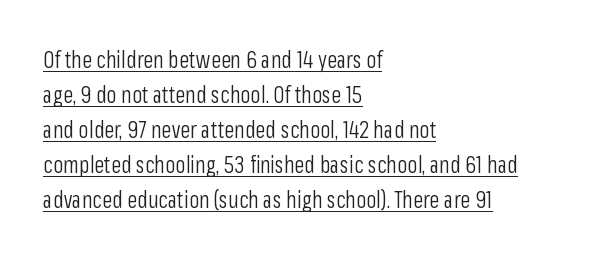
The image shows 23 px text type, upright; set left-aligned, normal line spacing (1.52x), normal letter spacing, underlined.
